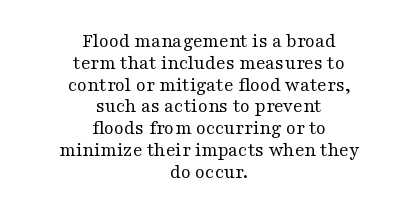
The typography opts for an upright posture over an oblique one. Type without underlining. The line texture is even and compact thanks to regular tracking. If you folded the block vertically in half, each line would mirror itself in length. Is the type heavy? It reads as light-to-regular instead. In terms of leading, this rendering errs on the cramped side.
